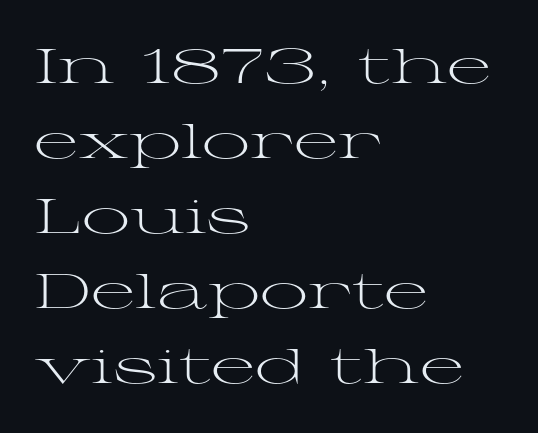
Only glyphs here, with clear space below each row. Compared with typical body copy, the letter spacing here is the same. The cut favours lightness, reaching ordinary text weight at its darkest. The font's upright variant was chosen for this text. Are there feet on the stems? There are — it's a serif. These lines are rendered in a variable-pitch font.
